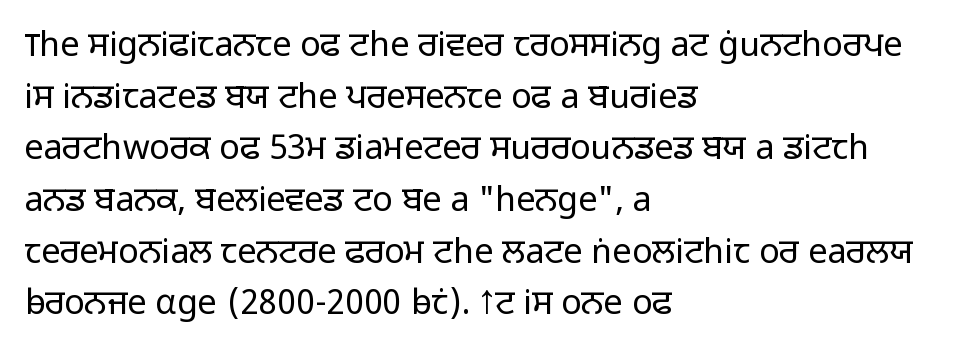
The letters sit at their default tracking, neither squeezed nor spread. The letters carry no serifs — their stems end cleanly without finishing strokes. These lines are rendered in a variable-pitch font. Compared with typical paragraphs, the rows here are spaced about the same.
